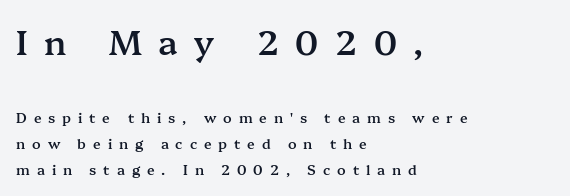
The image shows 34 px semibold serif type, upright; set left-aligned, line spacing 1.87x, unusually wide letter spacing (+0.49 em), not underlined; the first (top) block is 2.43x larger; medium stroke contrast and a medium x-height.
